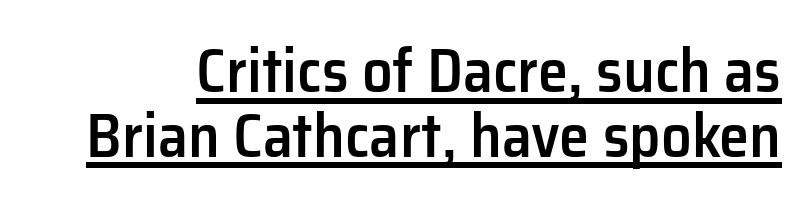
The passage shown is typed in a proportional face where columns would drift. It's the straight-up-and-down kind of type. Strokes here are thickened, but only to semibold level. Standard letterfit; no display-style spreading of the glyphs. You can see a thin bar hugging the bottom of the glyphs.
